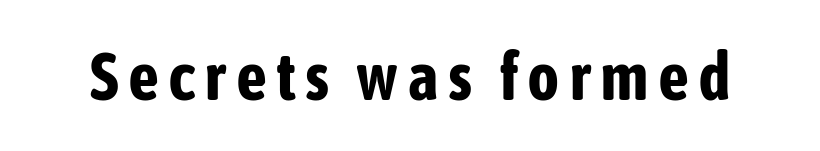
The image shows 68 px bold, condensed sans-serif type, upright; set not underlined; low stroke contrast and a medium x-height.
